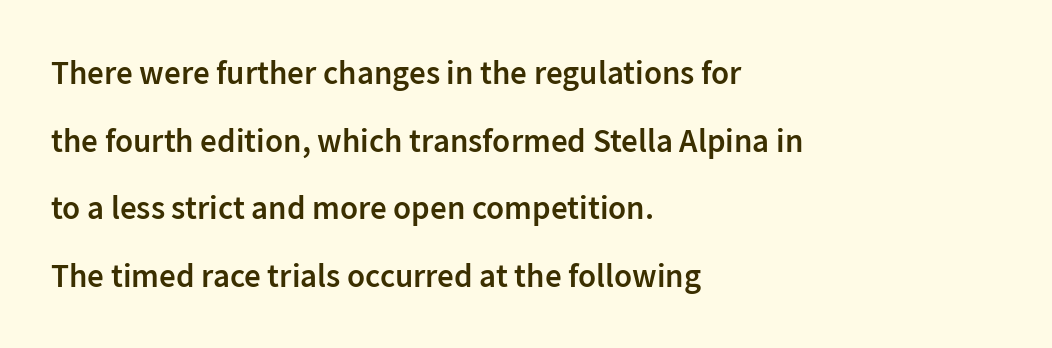
These lines were composed using upright roman letters. Stroke terminals: plain, sans-serif. Each letter keeps its own natural width here, so spacing adapts to shape. Each line starts at the same left margin while the right side varies.
